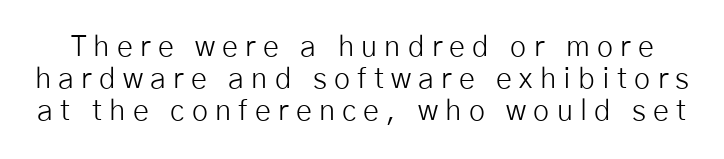
{"serif": "no", "italic": "no", "bold": "no", "weight": "light", "width": "normal", "stroke_contrast": "low", "x_height": "medium", "monospaced": "no", "underline": "no", "line_spacing": "tight", "line_spacing_ratio": 1.11, "letter_spacing": "wide", "letter_spacing_em": 0.25, "glyph_px": 29}
